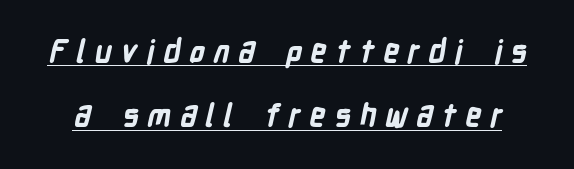
Here the designer chose a conventional face with non-uniform glyph widths. The rendering shows plain stroke endings on the letterforms — a sans-serif design. Observe the wide spacing: letters keep a clear distance from each other. The glyphs have the mass of a bold cut.
